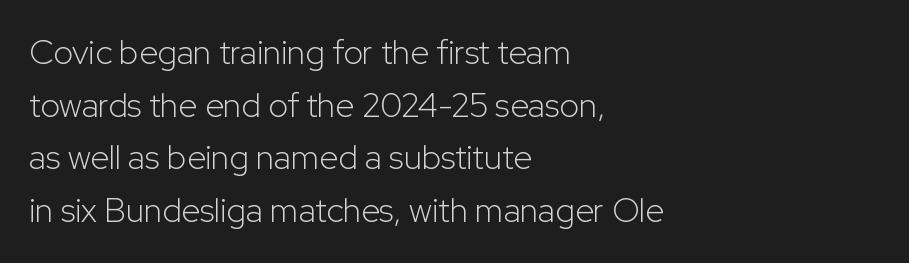
Posture: vertical. Vertical spacing — default. Unbolded letterforms with no extra heft. The paragraph has a hard left edge and a soft right edge. Is this a sans? Yes — the strokes have no serifs. Descenders are the only things crossing below the line.
